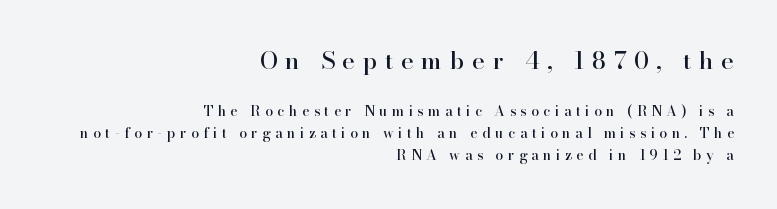
The image shows 24 px text type, upright; set right-aligned, normal line spacing (1.6x), unusually wide letter spacing (+0.32 em), not underlined; the first (top) block is 1.71x larger.
